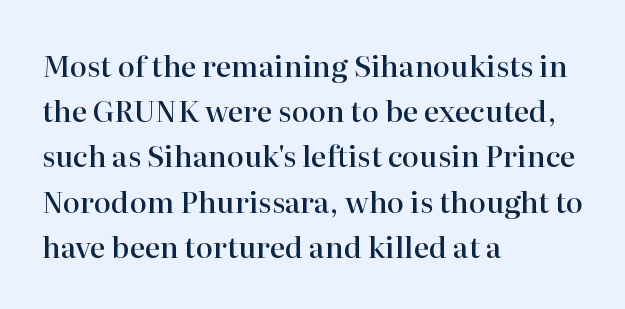
Q: Is the text bold? A: Semi-bold.
Q: Is the text italic (slanted)? A: No, it is upright.
Q: Is the typeface a serif or a sans-serif typeface? A: Serif.
Q: Is the text underlined? A: No.
Q: How is the paragraph aligned? A: Left-aligned.
Q: Is the spacing between letters normal or unusually wide? A: Normal.
Q: Is the spacing between lines tight, normal or loose? A: Normal.
Q: Width (condensed, normal, or wide)? A: Normal.
Q: Stroke contrast? A: High.
Q: x-height? A: Medium.
Q: Monospaced? A: No.
